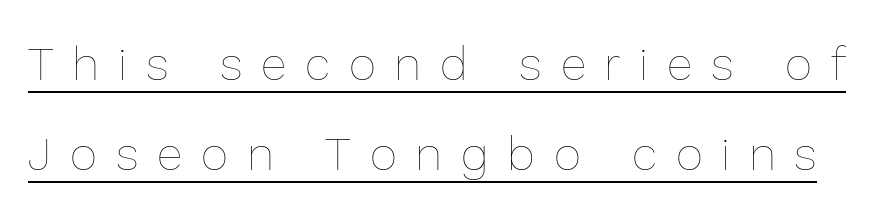
Q: Is the text bold? A: No.
Q: Is the text italic (slanted)? A: No, it is upright.
Q: Is the text underlined? A: Yes.
Q: Is the spacing between letters normal or unusually wide? A: Unusually wide.
Q: Is the spacing between lines tight, normal or loose? A: Loose.
Q: Width (condensed, normal, or wide)? A: Normal.
Q: x-height? A: Medium.
Q: Monospaced? A: No.
